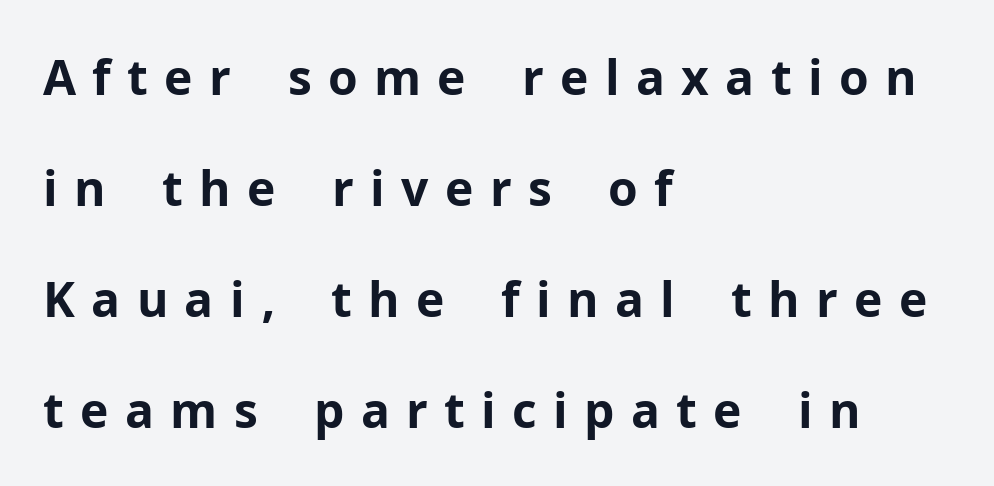
Q: Is the text bold? A: Yes.
Q: Is the text italic (slanted)? A: No, it is upright.
Q: Is the typeface a serif or a sans-serif typeface? A: Sans-serif.
Q: Is the text underlined? A: No.
Q: How is the paragraph aligned? A: Left-aligned.
Q: Is the spacing between letters normal or unusually wide? A: Unusually wide.
Q: Is the spacing between lines tight, normal or loose? A: Loose.
Q: Width (condensed, normal, or wide)? A: Normal.
Q: Stroke contrast? A: Low.
Q: x-height? A: Medium.
Q: Monospaced? A: No.
